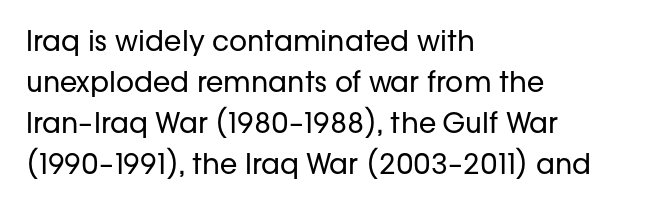
The image shows 28 px regular-weight sans-serif type, upright; set left-aligned, normal line spacing (1.46x), normal letter spacing, not underlined; low stroke contrast and a medium x-height.
